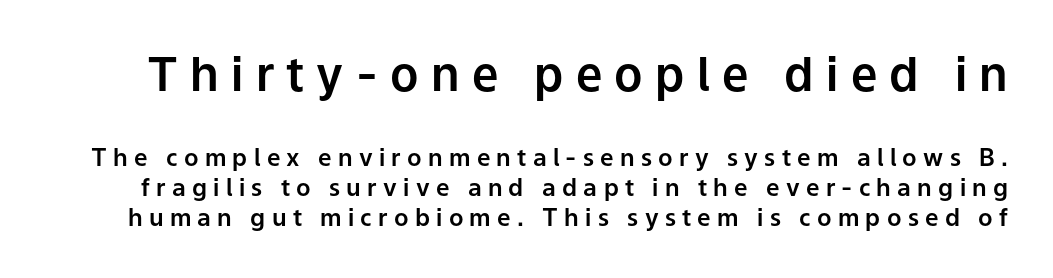
When letters stand straight like this, we call the style roman or upright. Here the glyphs are tracked loosely, breaking word shapes into spaced letters. Think of a printed novel: that variable character pitch is what you see here. The emphasis by scale lands on block number one, above. The space between consecutive lines is moderate.
